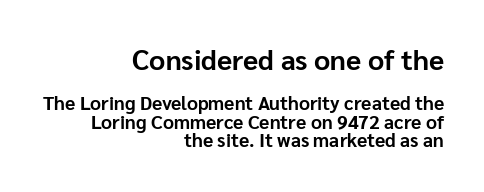
The image shows 28 px bold sans-serif type, upright; set right-aligned, tight line spacing (0.96x), normal letter spacing, not underlined; the first (top) block is 1.47x larger; low stroke contrast and a medium x-height.
